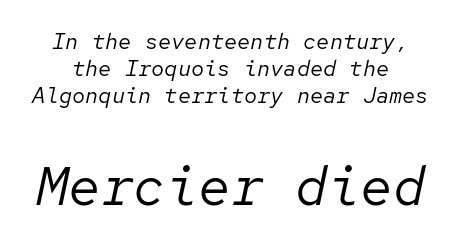
The image shows 54 px regular-weight type, italic (leaning right), monospaced; set line spacing 1.22x, normal letter spacing, not underlined; the second (bottom) block is 2.45x larger; low stroke contrast and a medium x-height.
